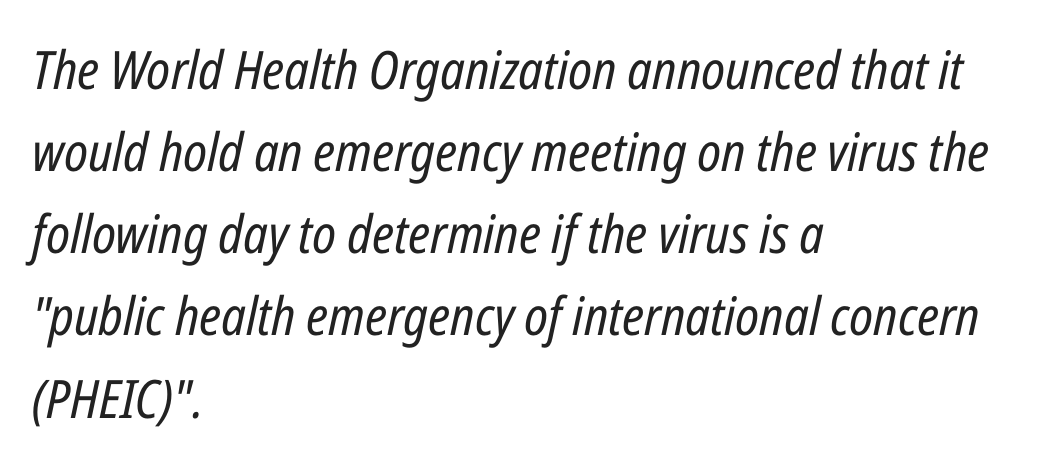
The image shows 53 px regular-weight, condensed type, italic (leaning right); set left-aligned, normal line spacing (1.55x), normal letter spacing, not underlined; low stroke contrast and a medium x-height.
